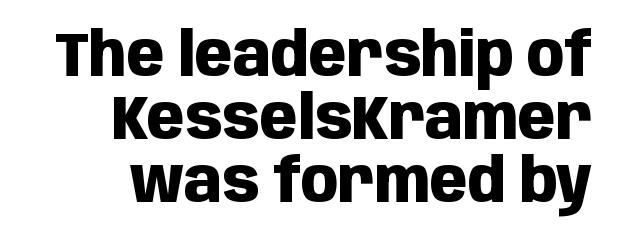
{"serif": "no", "italic": "no", "bold": "yes", "weight": "heavy", "width": "condensed", "stroke_contrast": "low", "x_height": "large", "monospaced": "no", "underline": "no", "align": "right", "line_spacing": "tight", "line_spacing_ratio": 1.02, "letter_spacing": "normal", "letter_spacing_em": 0.0, "glyph_px": 62}
